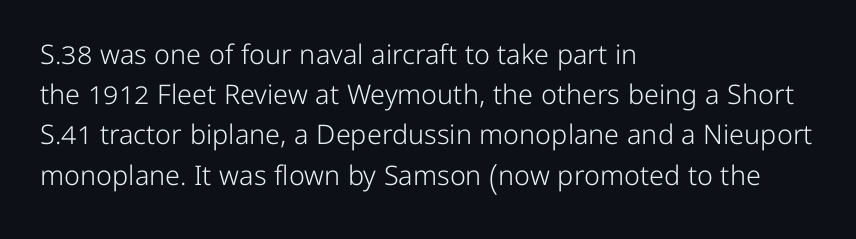
The paragraph shown leans on its left margin. Has an underline been added? It has not. The font's upright variant was chosen for this text. The cut favours lightness, reaching ordinary text weight at its darkest.
